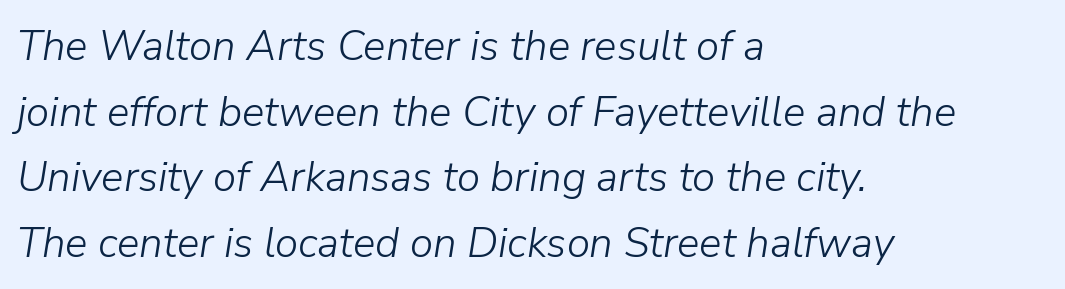
{"italic": "yes", "lean": "right", "slant_degrees": 9, "bold": "no", "weight": "light", "width": "normal", "stroke_contrast": "low", "x_height": "medium", "monospaced": "no", "underline": "no", "align": "left", "line_spacing": "normal", "line_spacing_ratio": 1.56, "letter_spacing": "normal", "letter_spacing_em": 0.0, "glyph_px": 42}
